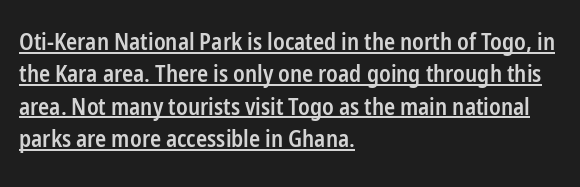
Q: Is the text bold? A: Semi-bold.
Q: Is the text italic (slanted)? A: No, it is upright.
Q: Is the text underlined? A: Yes.
Q: How is the paragraph aligned? A: Left-aligned.
Q: Is the spacing between letters normal or unusually wide? A: Normal.
Q: Is the spacing between lines tight, normal or loose? A: Normal.
